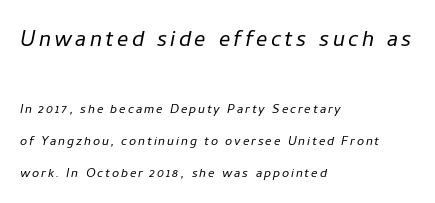
The paragraph has a hard left edge and a soft right edge. The letters advance in unequal steps, a hallmark of proportional type. Reading top to bottom, the characters get smaller at the block break. Does the lettering tilt? It does — this is italic. Compared with typical paragraphs, the rows here are farther apart.
